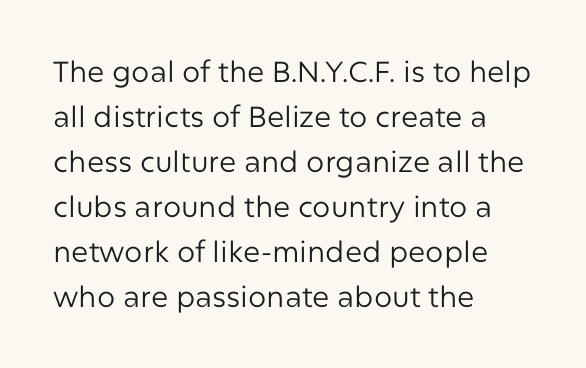
The image shows 29 px regular-weight sans-serif type, upright; set left-aligned, normal line spacing (1.55x), normal letter spacing, not underlined; low stroke contrast and a medium x-height.
